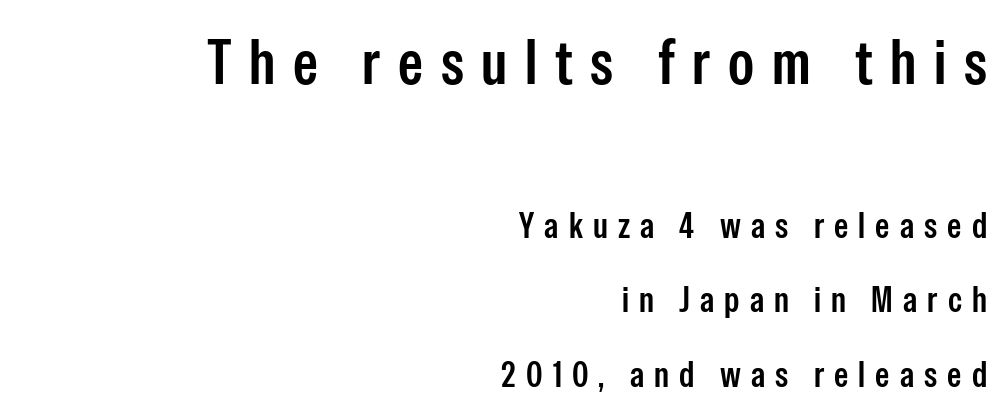
Note the varied advance widths — an 'i' is clearly narrower than an 'm'. Leading is clearly above the norm, producing a sparse column. Horizontal alignment here is rightward, an uncommon choice for prose. Words float on clear page, feet unadorned.
